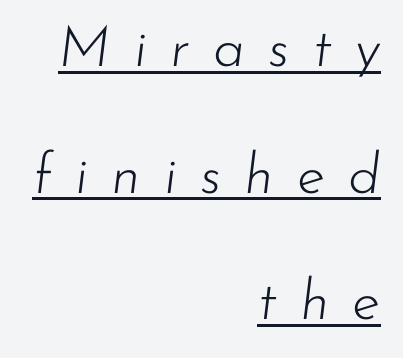
No heavy texture on the line: the type isn't bold. A baseline rule has been typeset under these characters. The tracking reads as deliberately expanded to a designer's eye. Whoever set this chose breathing room over compactness in the vertical rhythm.
